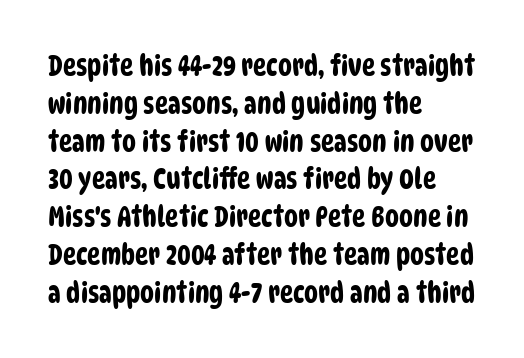
Q: Is the typeface a serif or a sans-serif typeface? A: Sans-serif.
Q: Is the text underlined? A: No.
Q: How is the paragraph aligned? A: Left-aligned.
Q: Is the spacing between letters normal or unusually wide? A: Normal.
Q: Is the spacing between lines tight, normal or loose? A: Normal.
Q: Width (condensed, normal, or wide)? A: Condensed.
Q: Stroke contrast? A: Low.
Q: x-height? A: Large.
Q: Monospaced? A: No.
